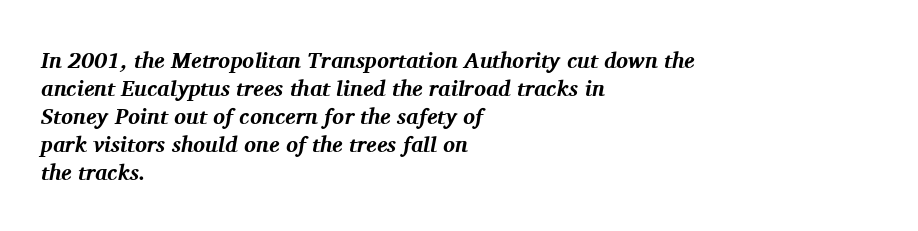
{"italic": "yes", "lean": "right", "slant_degrees": 11, "bold": "yes", "underline": "no", "align": "left", "line_spacing": "normal", "line_spacing_ratio": 1.27, "letter_spacing": "normal", "letter_spacing_em": 0.0, "glyph_px": 22}
